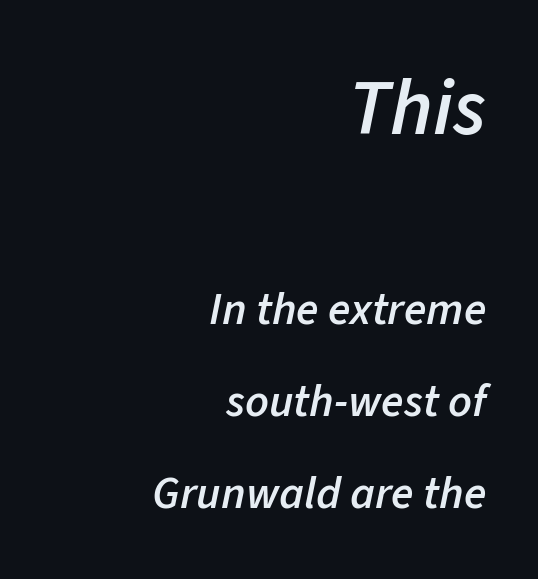
{"italic": "yes", "lean": "right", "slant_degrees": 11, "bold": "semi", "weight": "semibold", "width": "normal", "stroke_contrast": "low", "x_height": "medium", "monospaced": "no", "underline": "no", "align": "right", "line_spacing": "loose", "line_spacing_ratio": 2.0, "letter_spacing": "normal", "letter_spacing_em": 0.0, "larger_block": "first", "size_ratio": 1.74, "glyph_px": 80}
